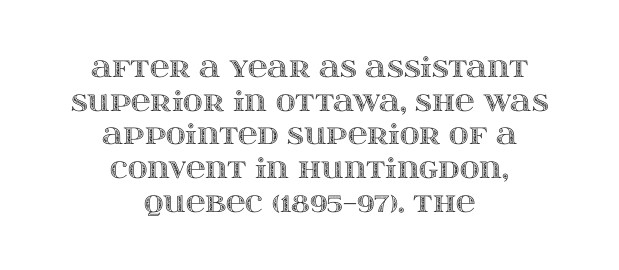
Q: Is the text italic (slanted)? A: No, it is upright.
Q: Is the text underlined? A: No.
Q: How is the paragraph aligned? A: Centered.
Q: Is the spacing between letters normal or unusually wide? A: Normal.
Q: Is the spacing between lines tight, normal or loose? A: Normal.
